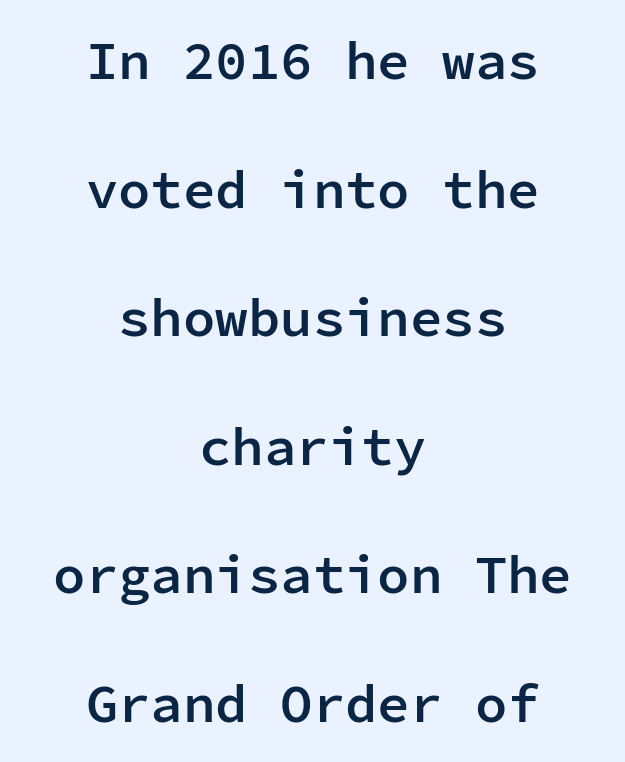
{"serif": "no", "italic": "no", "bold": "semi", "weight": "semibold", "width": "normal", "stroke_contrast": "low", "x_height": "medium", "monospaced": "yes", "underline": "no", "align": "center", "line_spacing": "loose", "line_spacing_ratio": 2.38, "letter_spacing": "normal", "letter_spacing_em": 0.0, "glyph_px": 54}
